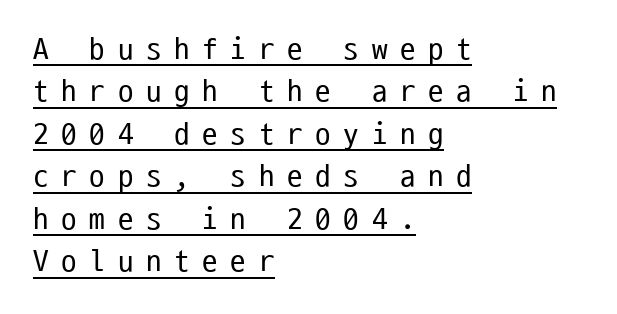
{"serif": "no", "italic": "no", "bold": "no", "weight": "regular", "width": "condensed", "stroke_contrast": "low", "x_height": "medium", "monospaced": "yes", "underline": "yes", "align": "left", "line_spacing": "normal", "line_spacing_ratio": 1.37, "letter_spacing": "wide", "letter_spacing_em": 0.41, "glyph_px": 31}
